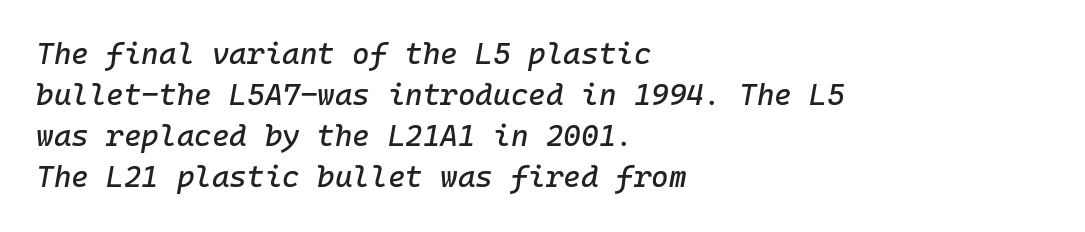
{"italic": "yes", "lean": "right", "slant_degrees": 10, "width": "normal", "stroke_contrast": "low", "x_height": "medium", "monospaced": "yes", "underline": "no", "align": "left", "line_spacing": "normal", "line_spacing_ratio": 1.37, "letter_spacing": "normal", "letter_spacing_em": 0.0, "glyph_px": 30}
